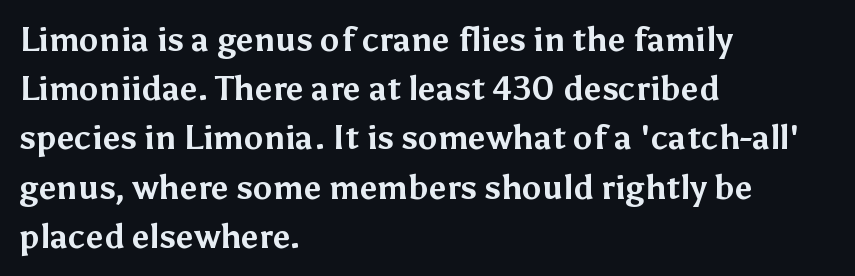
One glance says typical: line gaps are just what's usual. Type without underlining. Character widths vary here, with narrow letters taking less room than wide ones. This sample uses a sans-serif face.
